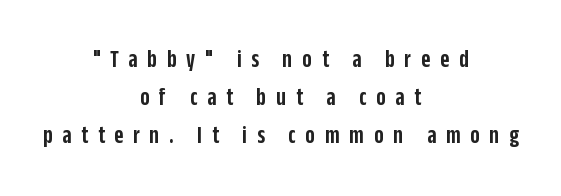
This is moderately heavy type, rendered in semibold. Underlining? Definitely not there. Ordinary non-slanted type is in use. Line starts and ends both wander, symmetrically.
